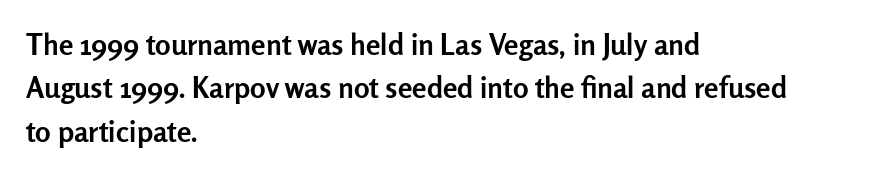
Q: Is the text bold? A: Yes.
Q: Is the text italic (slanted)? A: No, it is upright.
Q: Is the typeface a serif or a sans-serif typeface? A: Sans-serif.
Q: Is the text underlined? A: No.
Q: How is the paragraph aligned? A: Left-aligned.
Q: Is the spacing between letters normal or unusually wide? A: Normal.
Q: Is the spacing between lines tight, normal or loose? A: Normal.
Q: Width (condensed, normal, or wide)? A: Normal.
Q: Stroke contrast? A: Low.
Q: x-height? A: Medium.
Q: Monospaced? A: No.
